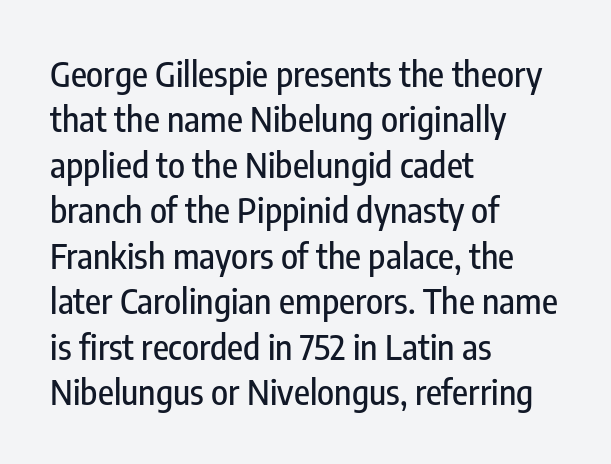
The face used here is proportionally spaced, like ordinary book or web type. Inter-character spacing is left at the font's built-in metrics. The rows are spaced the way most documents space them. Style check: upright. The area under the type is left untouched.
